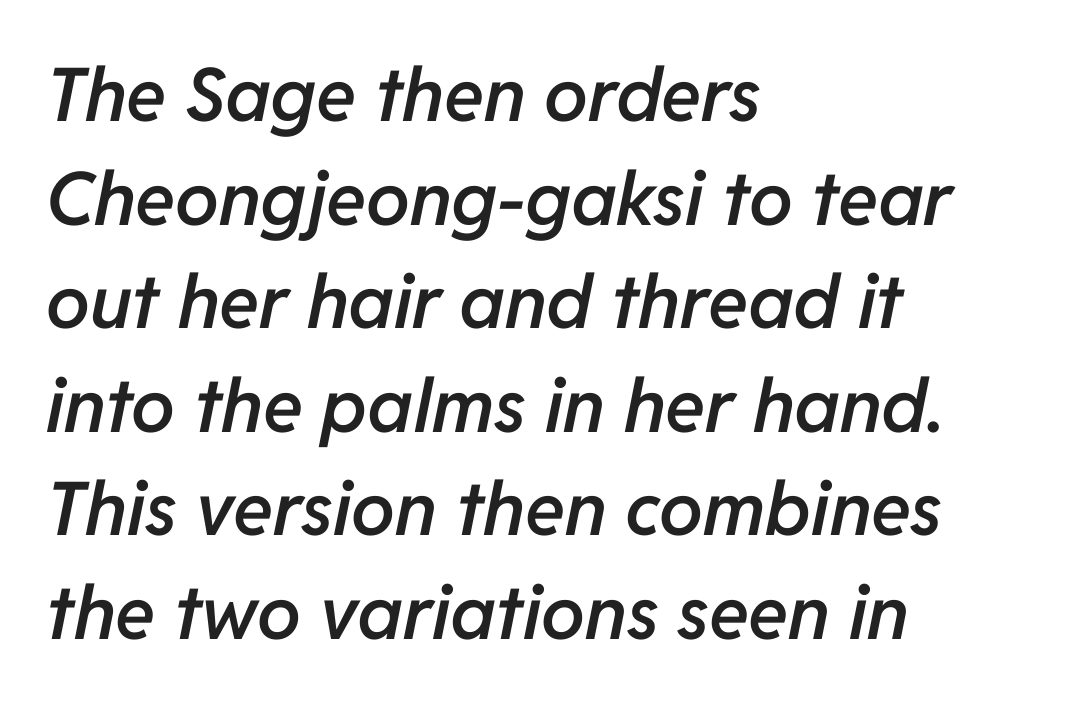
Q: Is the text bold? A: Semi-bold.
Q: Is the text italic (slanted)? A: Yes, it leans right by about 11 degrees.
Q: Is the text underlined? A: No.
Q: How is the paragraph aligned? A: Left-aligned.
Q: Is the spacing between letters normal or unusually wide? A: Normal.
Q: Is the spacing between lines tight, normal or loose? A: Normal.
Q: Width (condensed, normal, or wide)? A: Normal.
Q: Stroke contrast? A: Low.
Q: x-height? A: Medium.
Q: Monospaced? A: No.
